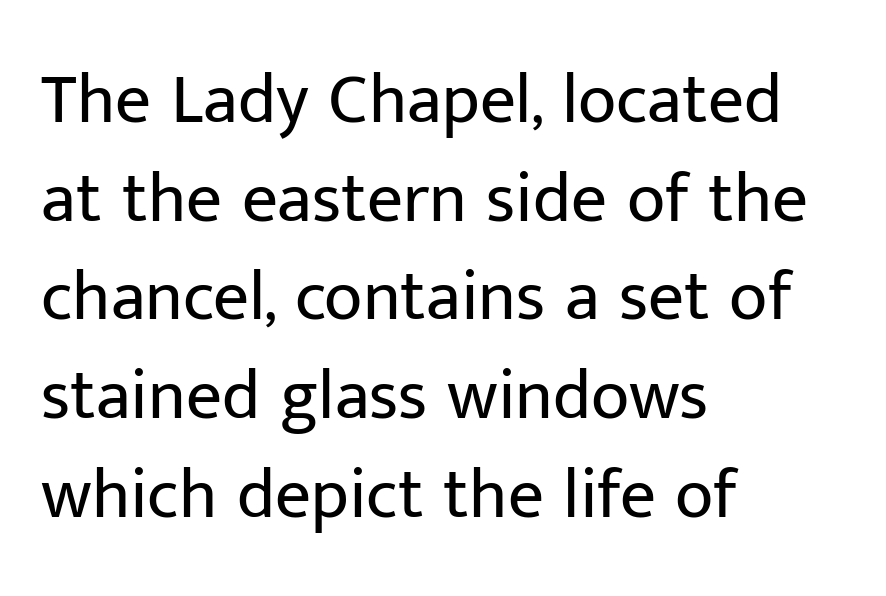
Character widths vary here, with narrow letters taking less room than wide ones. Weight: in the light-to-regular range. The designer went with a sans here, leaving each stem footless. The rag falls on the right side of this text block.
